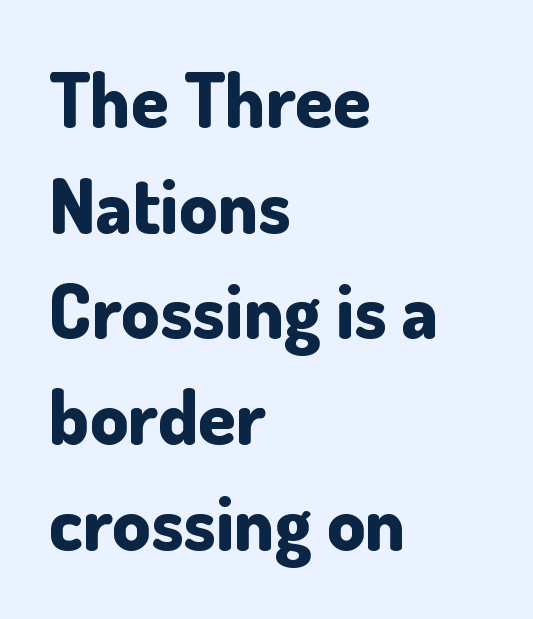
{"serif": "no", "italic": "no", "bold": "yes", "weight": "bold", "width": "normal", "stroke_contrast": "low", "x_height": "small", "monospaced": "no", "underline": "no", "align": "left", "line_spacing": "normal", "line_spacing_ratio": 1.39, "letter_spacing": "normal", "letter_spacing_em": 0.0, "glyph_px": 76}
